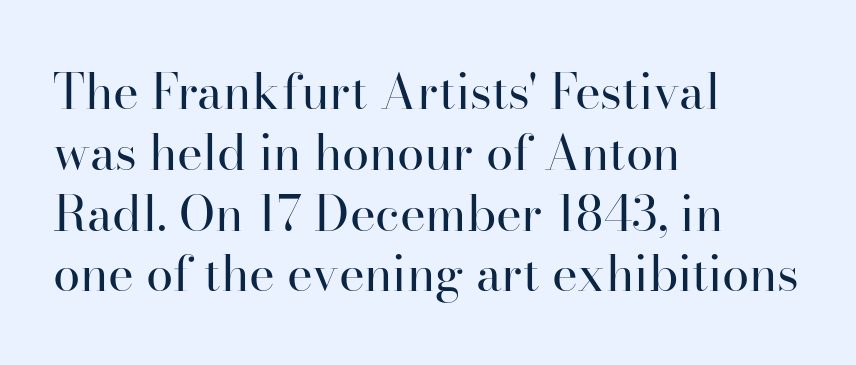
Layout note: lines flush left. A typesetter would label this face a serif. Characters remain perfectly vertical along every line. Default kerning and tracking; the words read as compact shapes. The space directly below the letters is spotless. Stroke mass is kept to a normal reading level or below.
